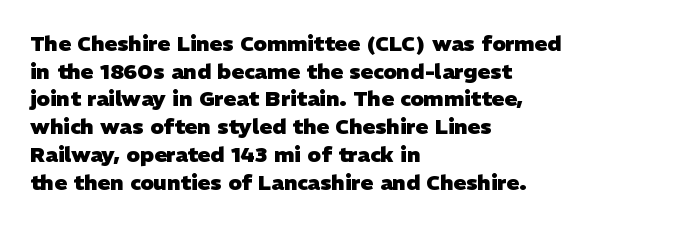
Summary of vertical rhythm: regular, with standard interline spacing. The tracking reads as untouched default to a designer's eye. The baseline area is clear. I'd describe the lettering as bold — thick and assertive. Short and long lines alike share a common starting point at left.
